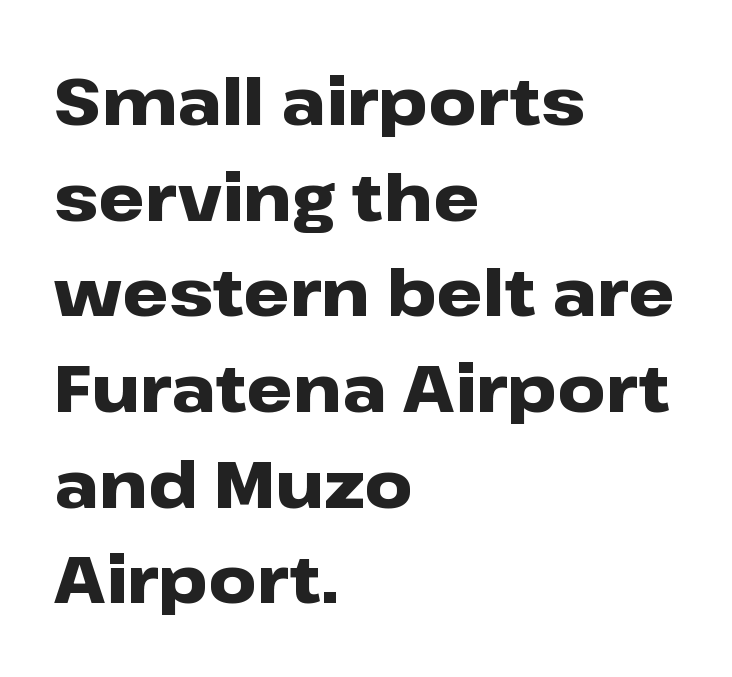
The string is rendered with underlining switched off. The letters are bold, with thick, heavy strokes. Every row of glyphs begins at an identical x-position on the left. Look at the tracking — it's just the regular setting, nothing added. Each letter's strokes conclude bluntly, with no projecting serifs. The lettering stays uniformly vertical, giving the passage a roman look.
